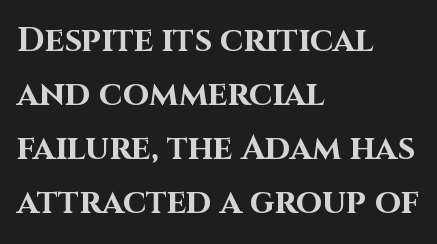
{"serif": "no", "italic": "no", "bold": "yes", "weight": "bold", "width": "normal", "stroke_contrast": "high", "x_height": "large", "monospaced": "no", "underline": "no", "align": "left", "line_spacing": "normal", "line_spacing_ratio": 1.59, "letter_spacing": "normal", "letter_spacing_em": 0.0, "glyph_px": 34}
